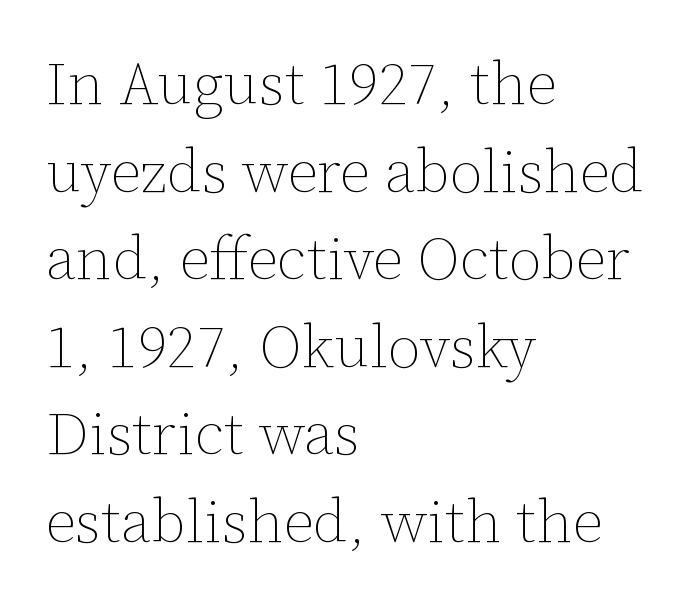
The image shows 60 px thin type, upright; set left-aligned, normal line spacing (1.46x), normal letter spacing, not underlined; low stroke contrast and a medium x-height.
